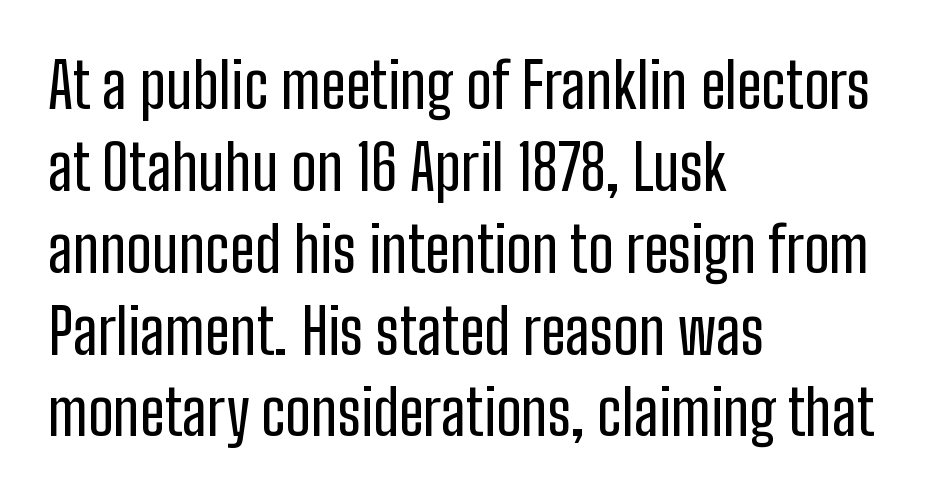
The image shows 62 px condensed sans-serif type, upright; set left-aligned, normal line spacing (1.32x), normal letter spacing, not underlined; low stroke contrast and a medium x-height.
